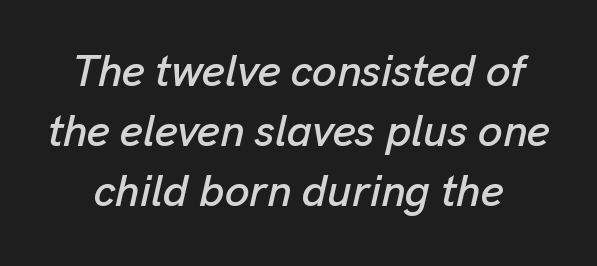
The image shows 44 px text type, italic (leaning right); set normal line spacing (1.36x), normal letter spacing, not underlined; low stroke contrast and a medium x-height.
